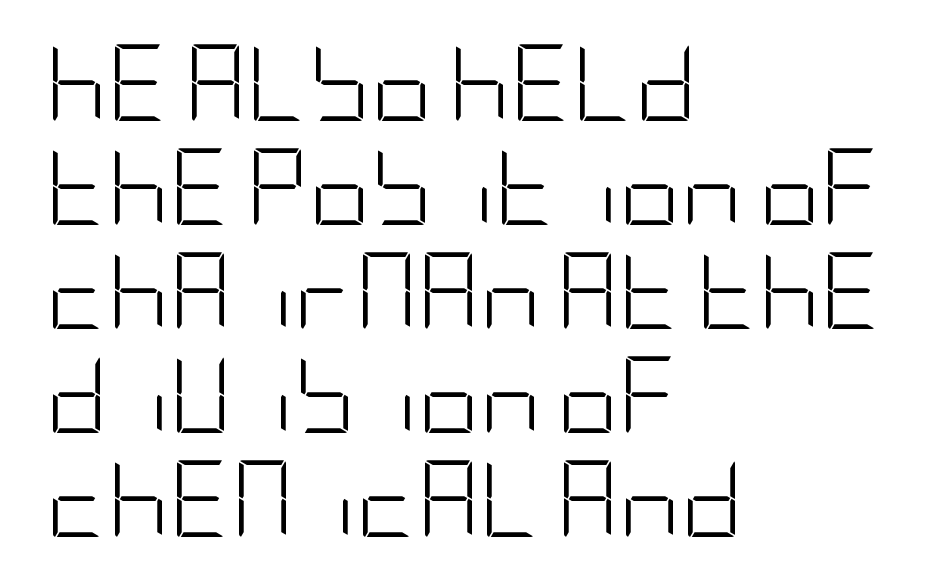
I'd call this a sans setting — the letters go barefoot. The lettering stays uniformly vertical, giving the passage a roman look. Is the letter spacing exaggerated? No — it looks like the ordinary default. Just letters on the line, the space beneath them empty. A quiet, ordinary-to-light weight characterises the typeface.
